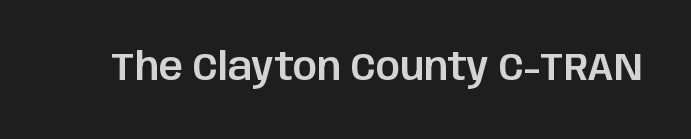
Beneath every word, the page is bare. Varying glyph widths throughout — classic text-font behaviour. Are there feet on the stems? There aren't — it's a sans. Every stem runs plumb, perpendicular to the baseline. The rendering keeps characters at their native spacing.
